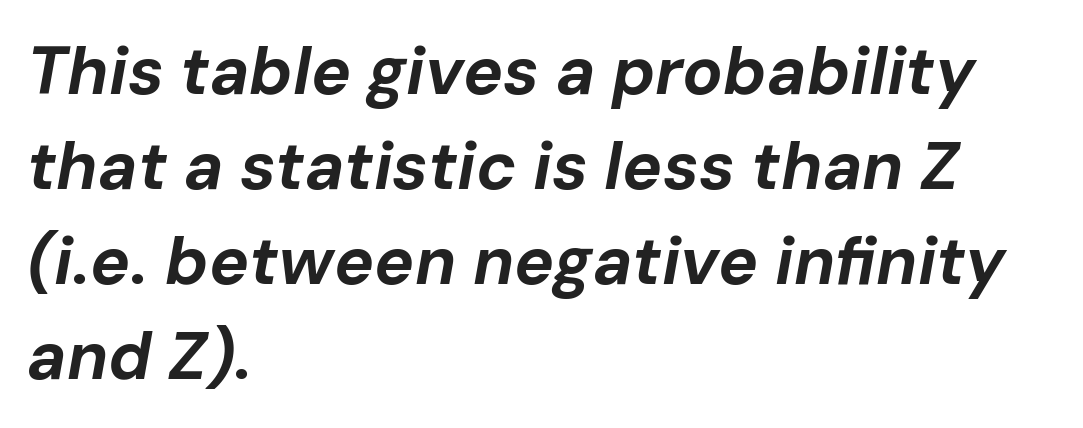
The image shows 67 px bold type, italic (leaning right); set left-aligned, normal line spacing (1.42x), normal letter spacing, not underlined; low stroke contrast and a medium x-height.
